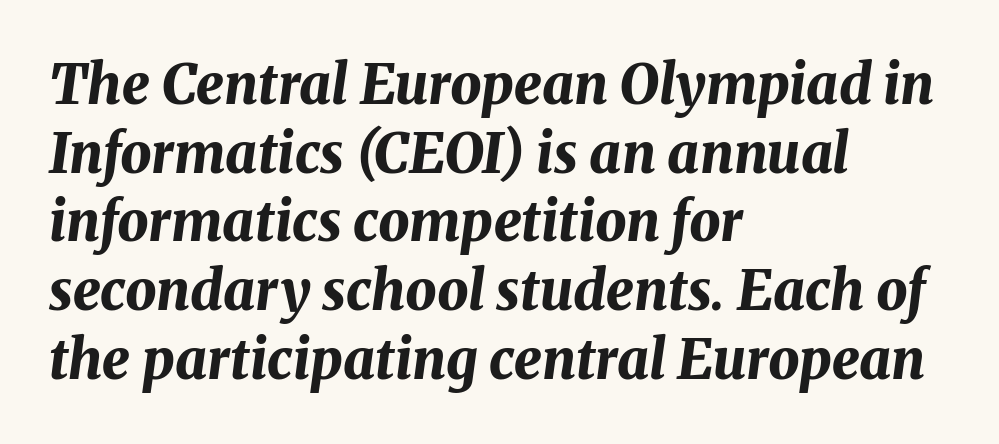
{"italic": "yes", "lean": "right", "slant_degrees": 8, "bold": "yes", "weight": "bold", "width": "normal", "stroke_contrast": "medium", "x_height": "medium", "monospaced": "no", "underline": "no", "align": "left", "line_spacing": "normal", "line_spacing_ratio": 1.25, "letter_spacing": "normal", "letter_spacing_em": 0.0, "glyph_px": 55}
